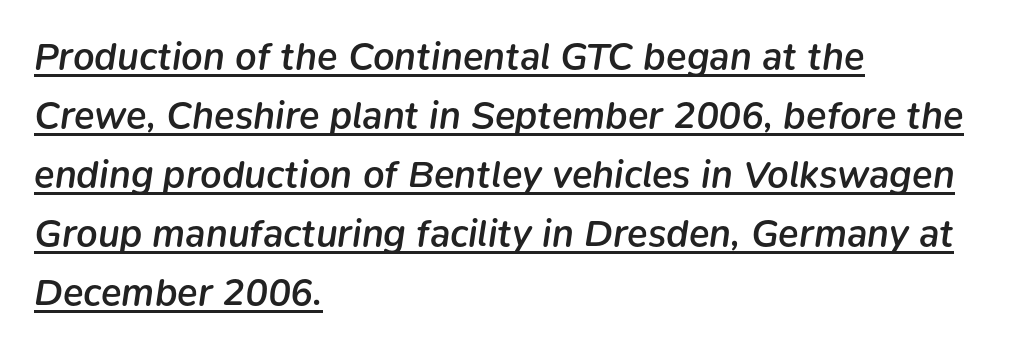
The image shows 38 px semibold type, italic (leaning right); set left-aligned, normal line spacing (1.55x), normal letter spacing, underlined; low stroke contrast and a medium x-height.
